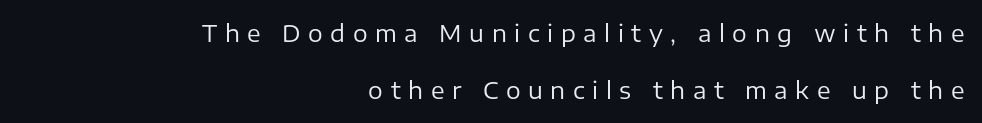
Q: Is the text bold? A: No.
Q: Is the text italic (slanted)? A: No, it is upright.
Q: Is the text underlined? A: No.
Q: How is the paragraph aligned? A: Right-aligned.
Q: Is the spacing between letters normal or unusually wide? A: Unusually wide.
Q: Is the spacing between lines tight, normal or loose? A: Loose.
